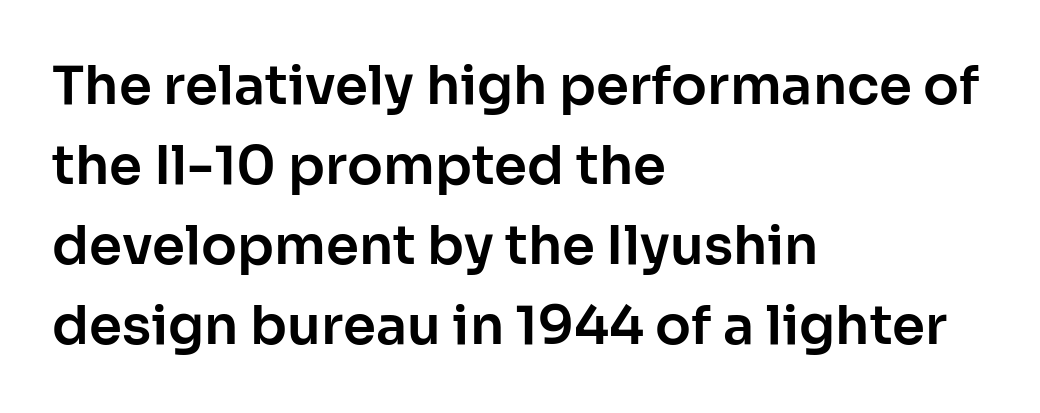
Q: Is the text italic (slanted)? A: No, it is upright.
Q: Is the typeface a serif or a sans-serif typeface? A: Sans-serif.
Q: Is the text underlined? A: No.
Q: How is the paragraph aligned? A: Left-aligned.
Q: Is the spacing between letters normal or unusually wide? A: Normal.
Q: Is the spacing between lines tight, normal or loose? A: Normal.
Q: Width (condensed, normal, or wide)? A: Normal.
Q: Stroke contrast? A: Low.
Q: x-height? A: Medium.
Q: Monospaced? A: No.
